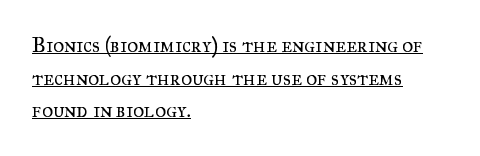
Q: Is the text bold? A: No.
Q: Is the text italic (slanted)? A: No, it is upright.
Q: Is the text underlined? A: Yes.
Q: How is the paragraph aligned? A: Left-aligned.
Q: Is the spacing between letters normal or unusually wide? A: Normal.
Q: Is the spacing between lines tight, normal or loose? A: Normal.
